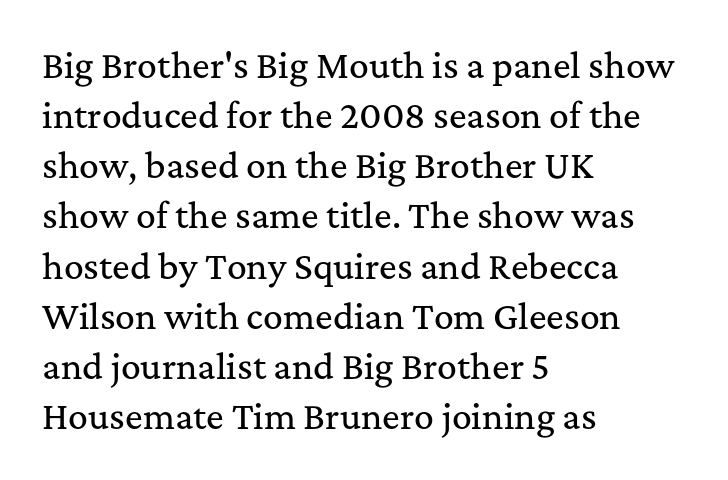
Q: Is the text italic (slanted)? A: No, it is upright.
Q: Is the typeface a serif or a sans-serif typeface? A: Serif.
Q: Is the text underlined? A: No.
Q: How is the paragraph aligned? A: Left-aligned.
Q: Is the spacing between letters normal or unusually wide? A: Normal.
Q: Is the spacing between lines tight, normal or loose? A: Normal.
Q: Width (condensed, normal, or wide)? A: Normal.
Q: Stroke contrast? A: Medium.
Q: x-height? A: Medium.
Q: Monospaced? A: No.
